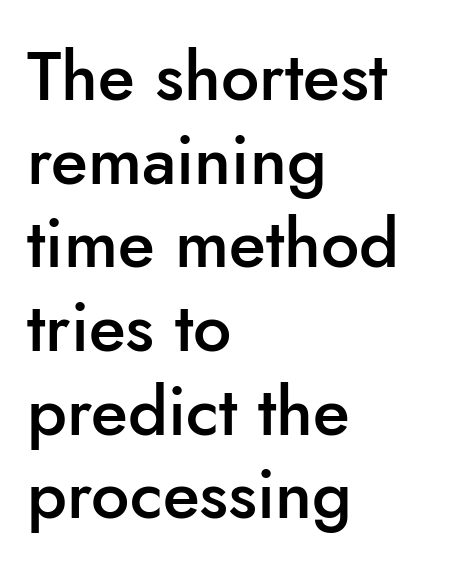
The image shows 68 px semibold sans-serif type, upright; set left-aligned, line spacing 1.23x, normal letter spacing, not underlined; low stroke contrast and a small x-height.
